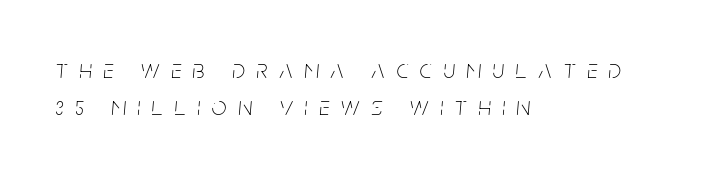
The image shows 26 px text type, italic (leaning right); set left-aligned, normal line spacing (1.42x), unusually wide letter spacing (+0.45 em), not underlined.
